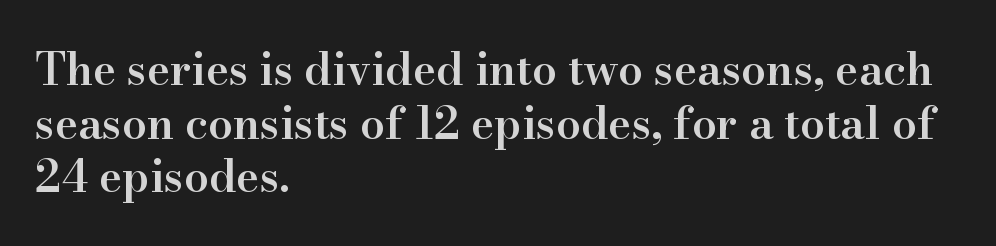
Q: Is the text bold? A: Semi-bold.
Q: Is the text italic (slanted)? A: No, it is upright.
Q: Is the typeface a serif or a sans-serif typeface? A: Serif.
Q: Is the text underlined? A: No.
Q: How is the paragraph aligned? A: Left-aligned.
Q: Is the spacing between letters normal or unusually wide? A: Normal.
Q: Width (condensed, normal, or wide)? A: Normal.
Q: Stroke contrast? A: High.
Q: x-height? A: Small.
Q: Monospaced? A: No.
